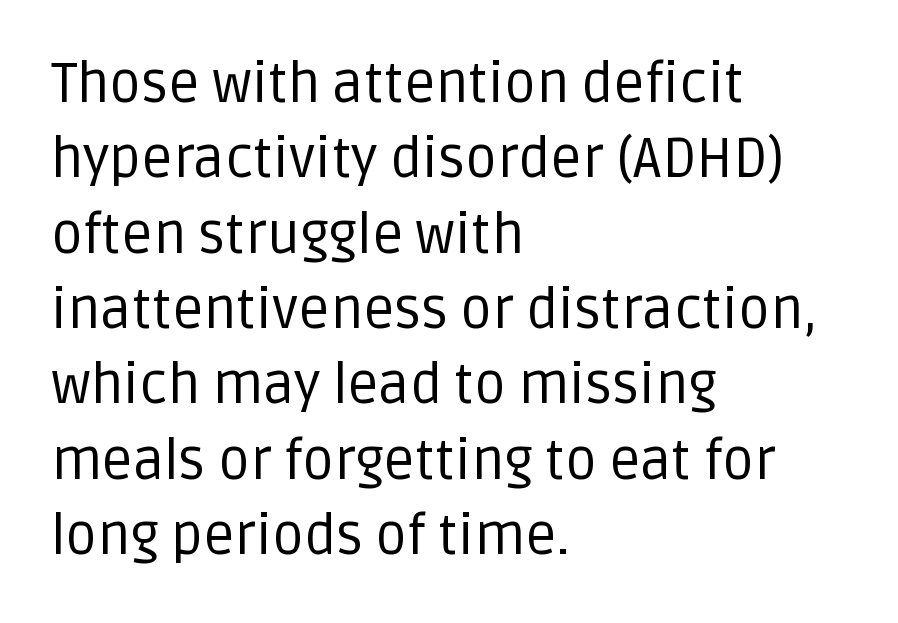
{"serif": "no", "italic": "no", "bold": "no", "weight": "regular", "width": "normal", "stroke_contrast": "low", "x_height": "large", "monospaced": "no", "underline": "no", "align": "left", "line_spacing": "normal", "line_spacing_ratio": 1.37, "letter_spacing": "normal", "letter_spacing_em": 0.0, "glyph_px": 55}
